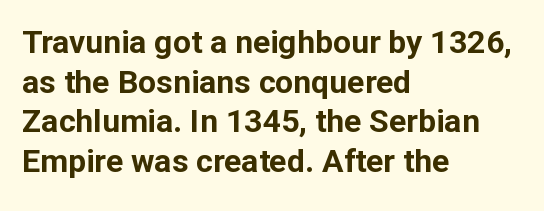
Q: Is the text bold? A: Yes.
Q: Is the text italic (slanted)? A: No, it is upright.
Q: Is the typeface a serif or a sans-serif typeface? A: Sans-serif.
Q: Is the text underlined? A: No.
Q: How is the paragraph aligned? A: Left-aligned.
Q: Is the spacing between letters normal or unusually wide? A: Normal.
Q: Width (condensed, normal, or wide)? A: Normal.
Q: Stroke contrast? A: Low.
Q: x-height? A: Medium.
Q: Monospaced? A: No.
